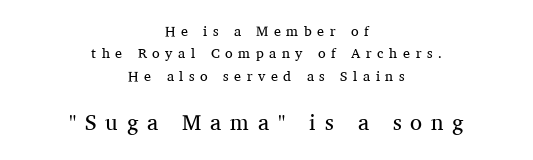
The image shows 22 px text type, upright; set centered, normal line spacing (1.59x), unusually wide letter spacing (+0.4 em), not underlined; the second (bottom) block is 1.57x larger.
